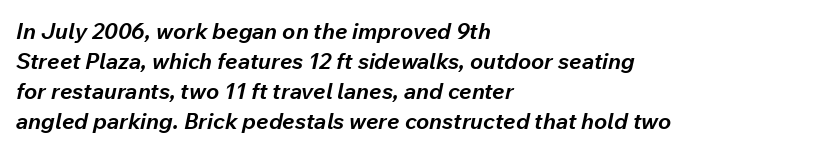
The image shows 22 px bold type, italic (leaning right); set left-aligned, normal line spacing (1.37x), normal letter spacing, not underlined.
